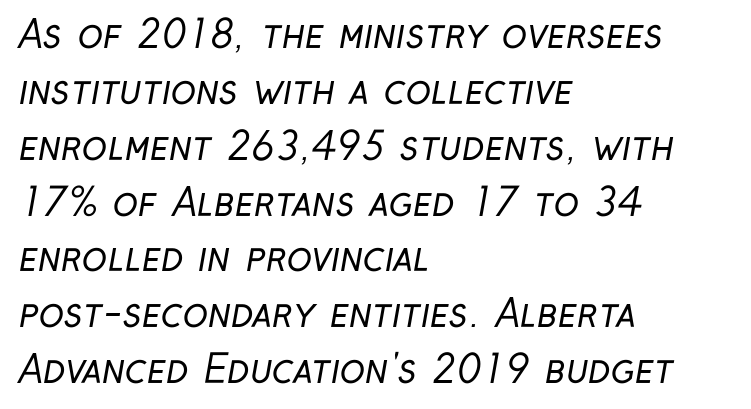
The image shows 38 px regular-weight, condensed sans-serif type; set left-aligned, normal line spacing (1.47x), normal letter spacing, not underlined; low stroke contrast and a medium x-height.
